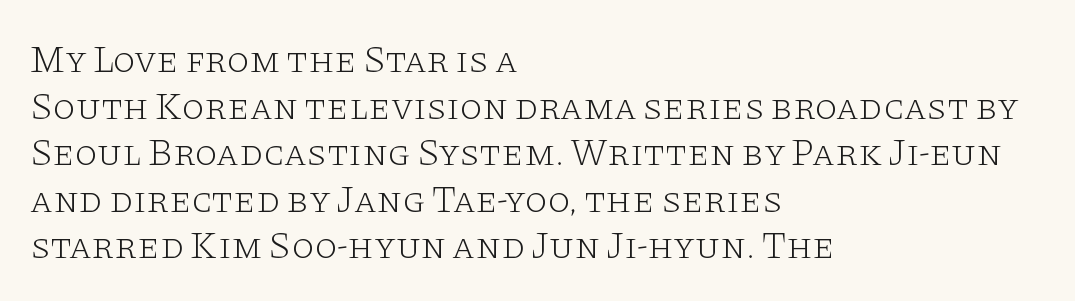
The letterforms sit shoulder to shoulder at normal distance. Leftover space on each line is placed entirely after the last word. No extra ink here — the face is not bold. The passage shown is not underscored anywhere.
